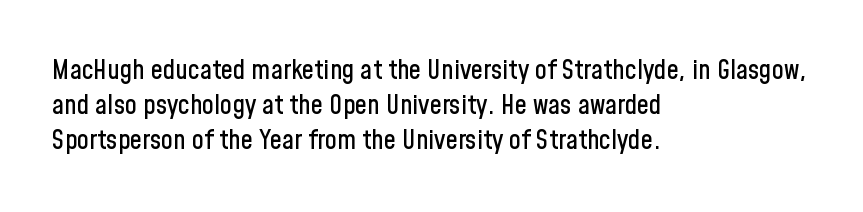
The image shows 27 px text type, upright; set left-aligned, normal line spacing (1.29x), normal letter spacing, not underlined.
